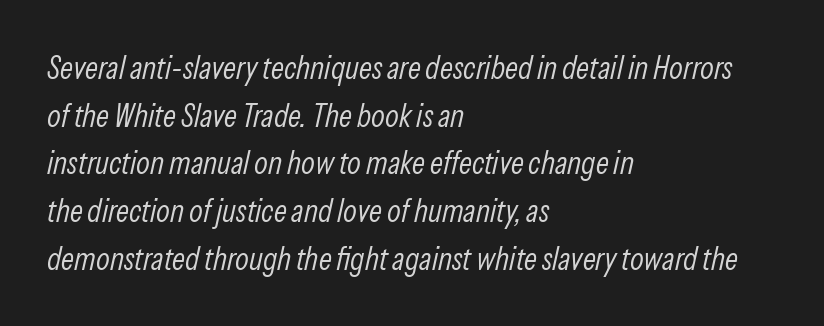
Each row of text sits above clean, open space. Students, observe: this is what conventionally led text looks like. The ragged edge is on the right, which tells us the setting is flush left. The typeface has the unassuming heft of standard copy or less. Posture: slanted.
